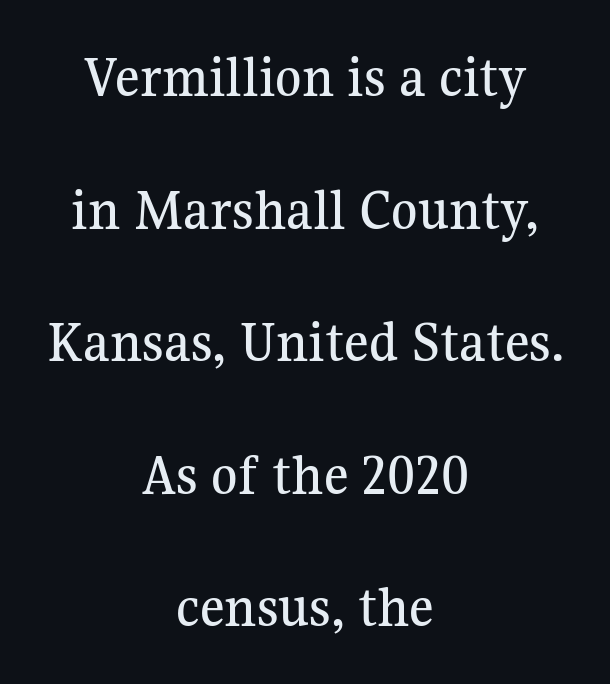
{"serif": "yes", "italic": "no", "width": "normal", "stroke_contrast": "medium", "x_height": "medium", "monospaced": "no", "underline": "no", "align": "center", "line_spacing": "loose", "line_spacing_ratio": 2.21, "letter_spacing": "normal", "letter_spacing_em": 0.0, "glyph_px": 60}
